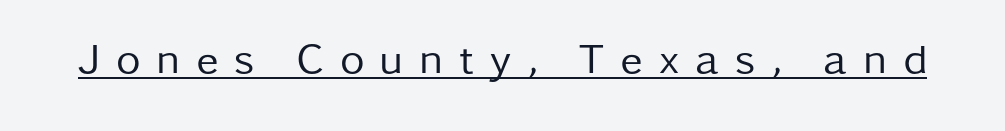
Q: Is the text bold? A: No.
Q: Is the text italic (slanted)? A: No, it is upright.
Q: Is the typeface a serif or a sans-serif typeface? A: Sans-serif.
Q: Is the text underlined? A: Yes.
Q: Is the spacing between letters normal or unusually wide? A: Unusually wide.
Q: Width (condensed, normal, or wide)? A: Normal.
Q: Stroke contrast? A: Low.
Q: x-height? A: Medium.
Q: Monospaced? A: No.
